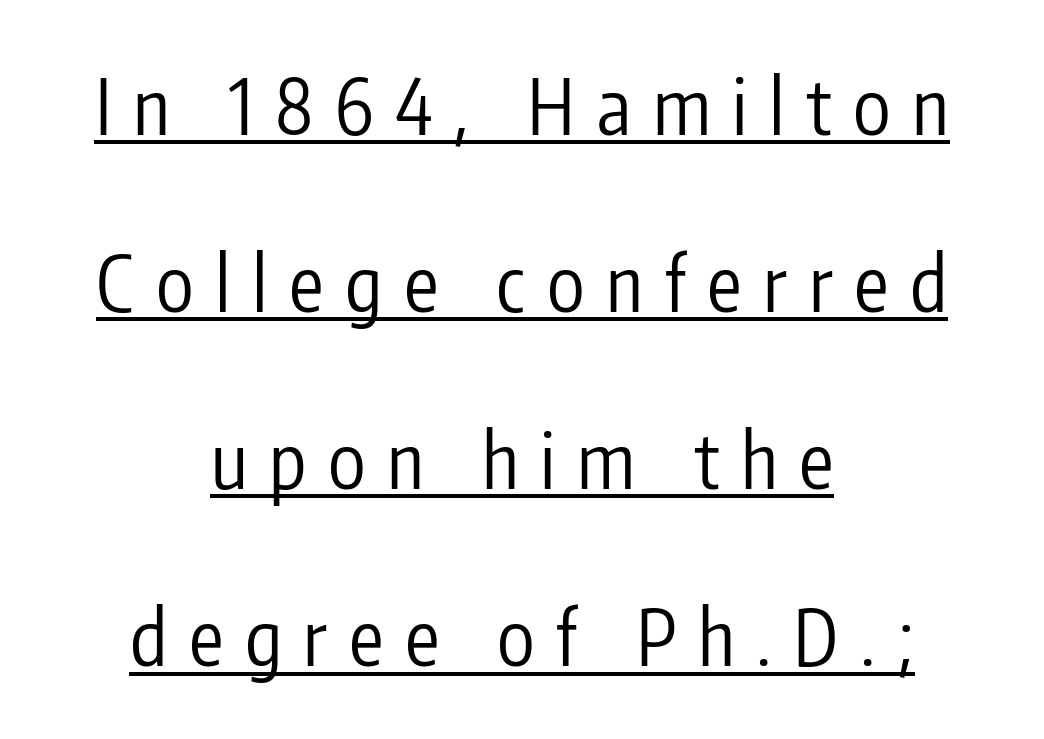
{"serif": "no", "italic": "no", "bold": "no", "weight": "regular", "width": "condensed", "stroke_contrast": "low", "x_height": "medium", "monospaced": "no", "underline": "yes", "align": "center", "line_spacing": "loose", "line_spacing_ratio": 2.3, "letter_spacing": "wide", "letter_spacing_em": 0.28, "glyph_px": 77}
